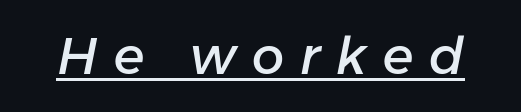
Q: Is the text italic (slanted)? A: Yes, it leans right by about 11 degrees.
Q: Is the text underlined? A: Yes.
Q: Is the spacing between letters normal or unusually wide? A: Unusually wide.
Q: Width (condensed, normal, or wide)? A: Normal.
Q: Stroke contrast? A: Low.
Q: x-height? A: Medium.
Q: Monospaced? A: No.
